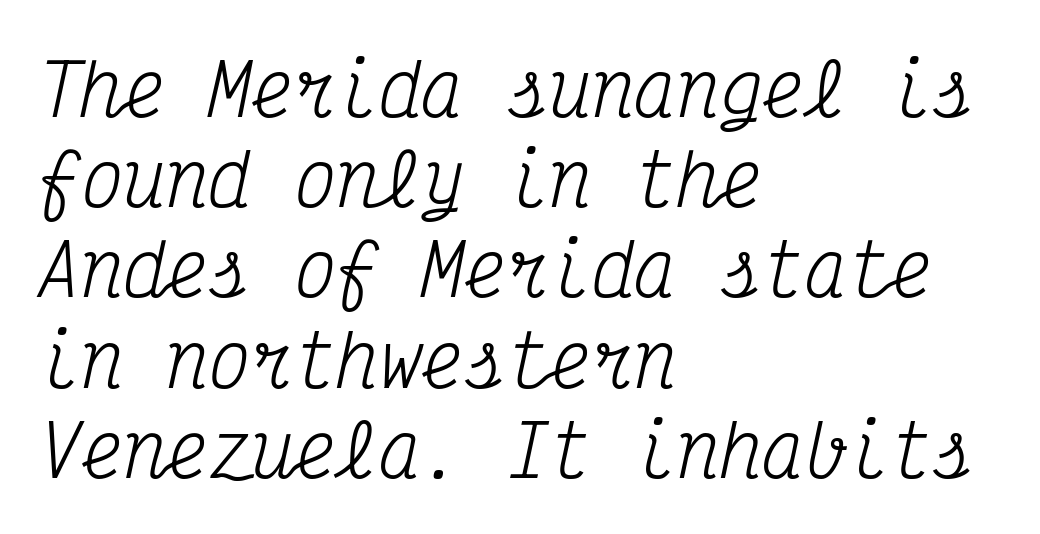
Q: Is the text bold? A: No.
Q: Is the text italic (slanted)? A: Yes, it leans right by about 12 degrees.
Q: Is the typeface a serif or a sans-serif typeface? A: Serif.
Q: Is the text underlined? A: No.
Q: How is the paragraph aligned? A: Left-aligned.
Q: Is the spacing between letters normal or unusually wide? A: Normal.
Q: Is the spacing between lines tight, normal or loose? A: Normal.
Q: Width (condensed, normal, or wide)? A: Condensed.
Q: Stroke contrast? A: Medium.
Q: x-height? A: Medium.
Q: Monospaced? A: Yes.
